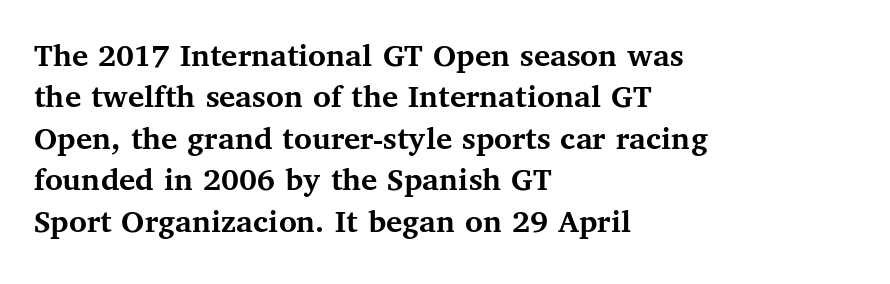
Each word holds together tightly as a unit, with standard inter-letter gaps. The face used here is proportionally spaced, like ordinary book or web type. You can tell from the footed stems that serif type was used. Honestly, there is no underline to notice here at all. The type sits square on the baseline with zero lean. A dark, heavy texture on the line: the type is bold.
